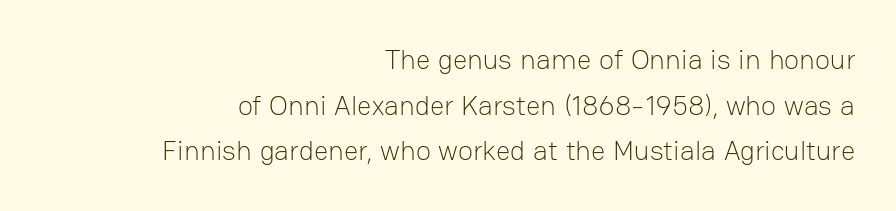
You can tell from the bare stems that sans-serif type was used. The letterforms sit at book weight or below. Italic: no, the glyphs are upright roman. Which margin do the lines hug? The right one — the left edge is uneven. Each letter keeps its own natural width here, so spacing adapts to shape.
